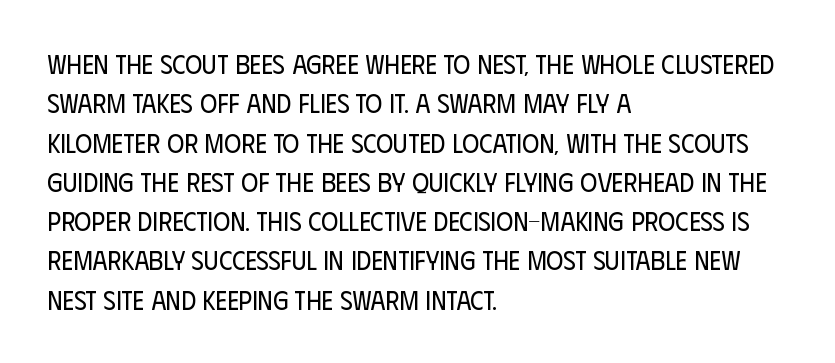
The image shows 26 px text type, upright; set left-aligned, normal line spacing (1.51x), normal letter spacing, not underlined.
